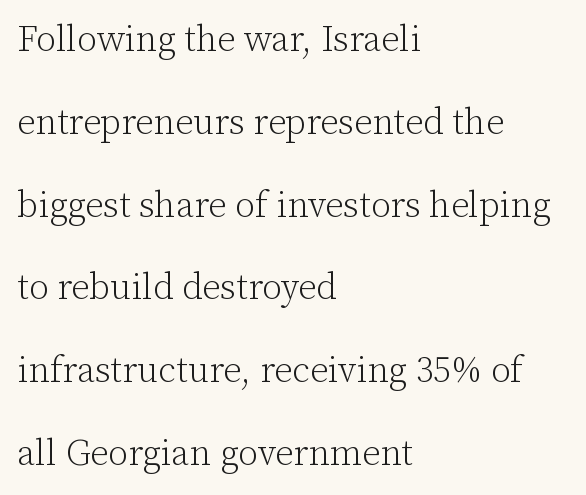
The image shows 36 px light serif type, upright; set left-aligned, loose line spacing (2.3x), normal letter spacing, not underlined; low stroke contrast and a medium x-height.
